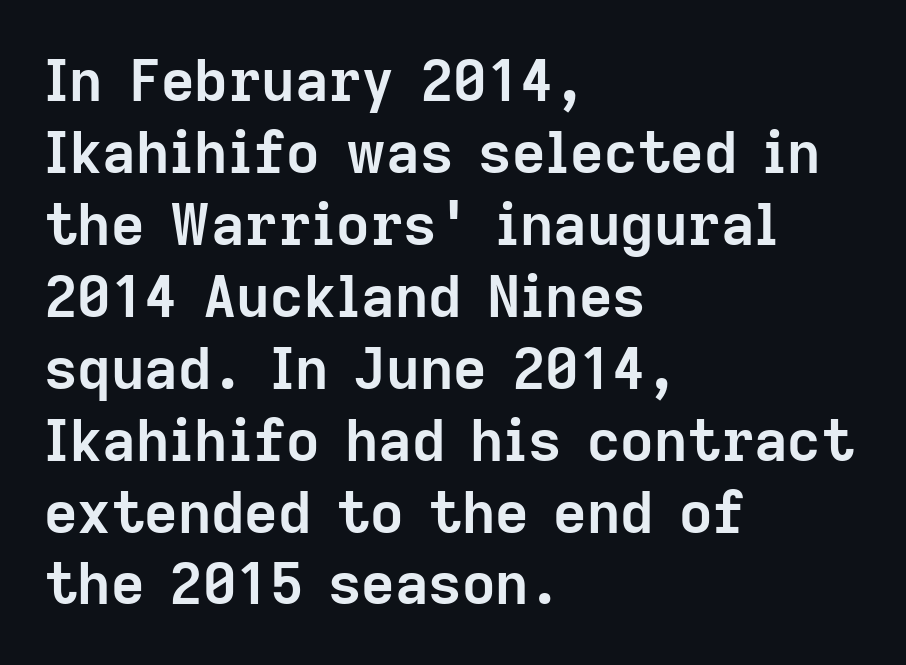
The letterforms sit shoulder to shoulder at normal distance. Every character sits straight up, as roman type does. These lines are composed in type without serifs. The baseline area is clear. Horizontally, the lines are justified to the leading edge only.
